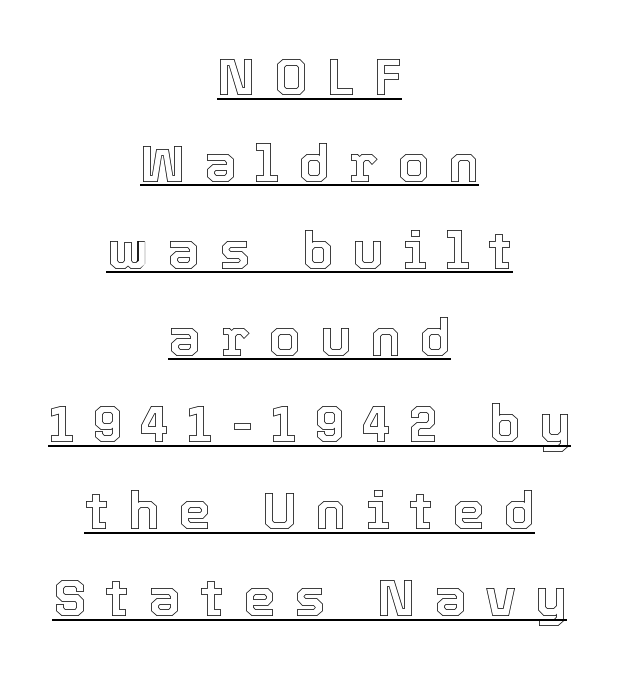
Proportional: the letters do not fall into vertical columns. The lettering stays uniformly vertical, giving the passage a roman look. Regular leading. The type is letterspaced generously, with wide tracking. Descenders here cross a horizontal rule under the line. Reading down the block, each line starts at a different indent, mirrored at its end.
